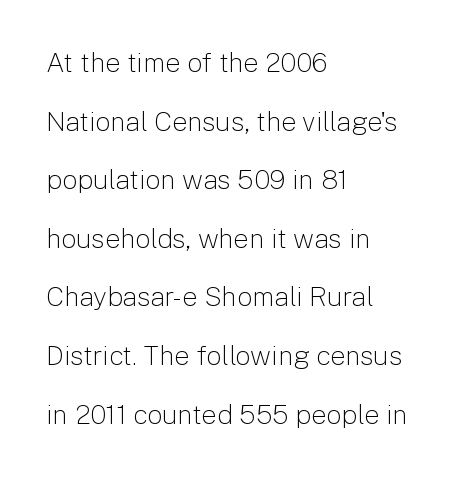
Q: Is the text bold? A: No.
Q: Is the text italic (slanted)? A: No, it is upright.
Q: Is the text underlined? A: No.
Q: How is the paragraph aligned? A: Left-aligned.
Q: Is the spacing between letters normal or unusually wide? A: Normal.
Q: Is the spacing between lines tight, normal or loose? A: Loose.
